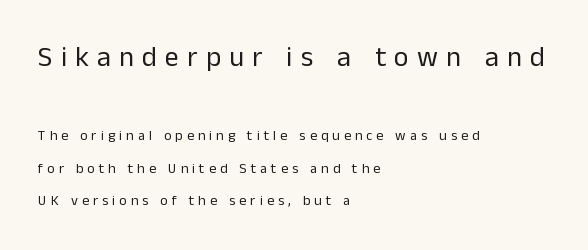
{"serif": "no", "italic": "no", "bold": "no", "weight": "regular", "width": "normal", "stroke_contrast": "low", "x_height": "medium", "monospaced": "no", "underline": "no", "align": "left", "line_spacing": "loose", "line_spacing_ratio": 2.34, "letter_spacing": "wide", "letter_spacing_em": 0.29, "larger_block": "first", "size_ratio": 2.0, "glyph_px": 28}
